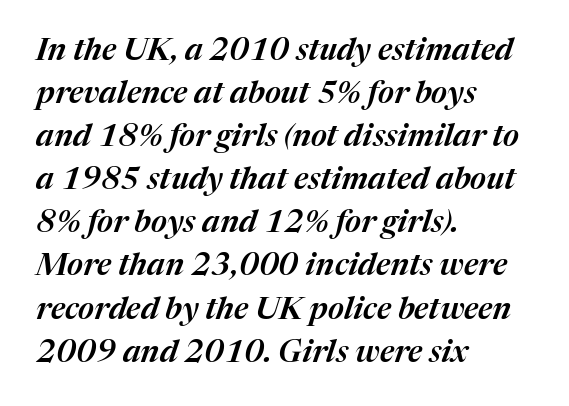
Nothing unusual about the tracking: characters are spaced as the font intends. The specimen omits any rule beneath the text block's lines. Is the type slanted? Yes — the strokes lean at a clear angle. Baseline-to-baseline distance is the conventional proportion of letter height.
